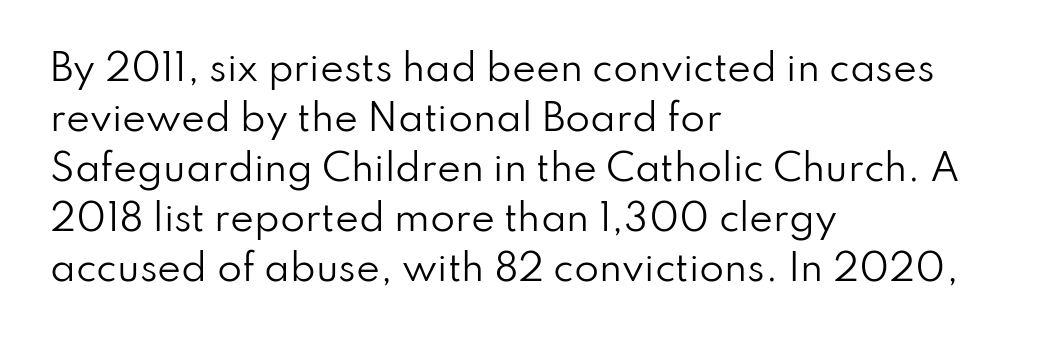
{"serif": "no", "italic": "no", "bold": "no", "weight": "regular", "width": "normal", "stroke_contrast": "low", "x_height": "small", "monospaced": "no", "underline": "no", "align": "left", "line_spacing": "normal", "line_spacing_ratio": 1.39, "letter_spacing": "normal", "letter_spacing_em": 0.0, "glyph_px": 36}
